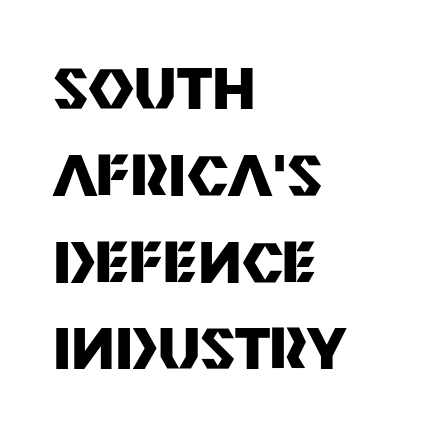
The image shows 56 px heavy sans-serif type, upright; set left-aligned, normal line spacing (1.55x), normal letter spacing, not underlined; medium stroke contrast and a large x-height.
